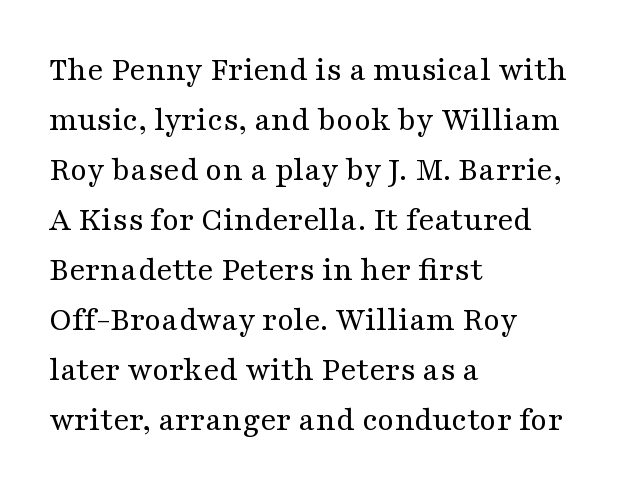
Decoration check: the copy has no underline. You could call the tracking neutral — neither tight nor loose. Yep, those are serifs on the letters. Vertically, the passage feels balanced, rows spaced as you'd expect. Each line starts at the same left margin while the right side varies.
